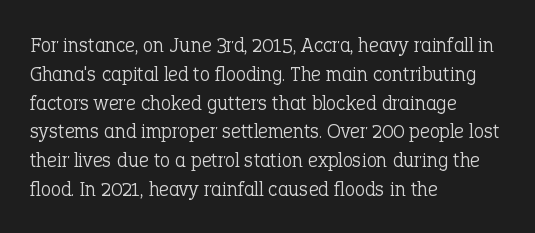
Each new line begins a customary step beneath the previous one. Stems here are at most as thick as an everyday book face. Words appear dense and cohesive because spacing is normal. Descenders hang freely into open space. The axis of the letterforms is exactly vertical.
